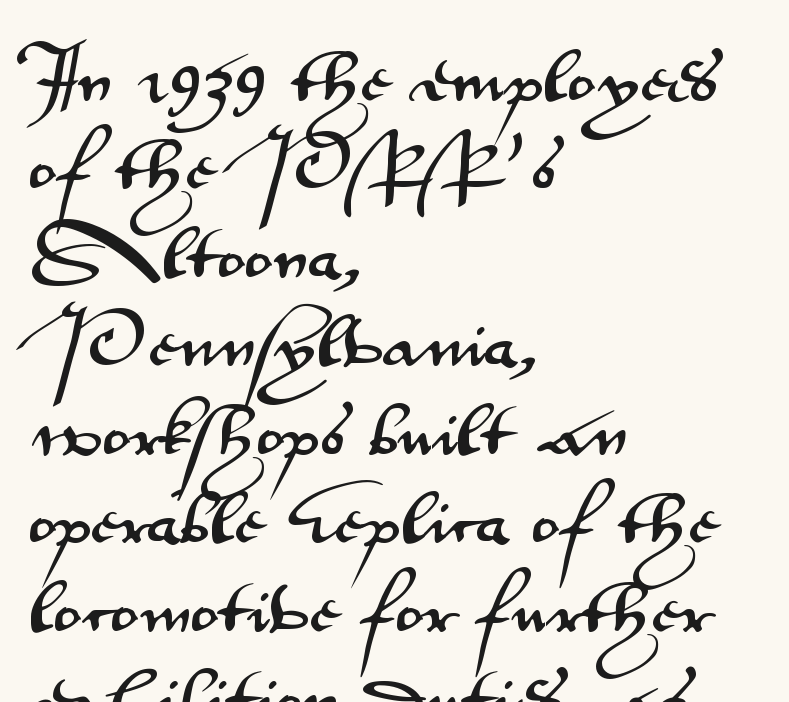
The image shows 59 px wide sans-serif type; set left-aligned, normal line spacing (1.5x), normal letter spacing, not underlined; medium stroke contrast and a small x-height.
